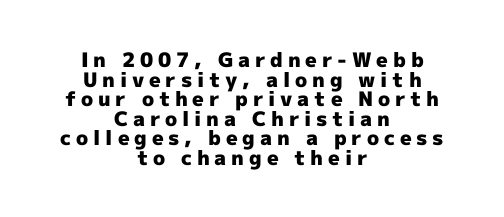
Q: Is the text bold? A: Yes.
Q: Is the text italic (slanted)? A: No, it is upright.
Q: Is the text underlined? A: No.
Q: How is the paragraph aligned? A: Centered.
Q: Is the spacing between letters normal or unusually wide? A: Unusually wide.
Q: Is the spacing between lines tight, normal or loose? A: Tight.
